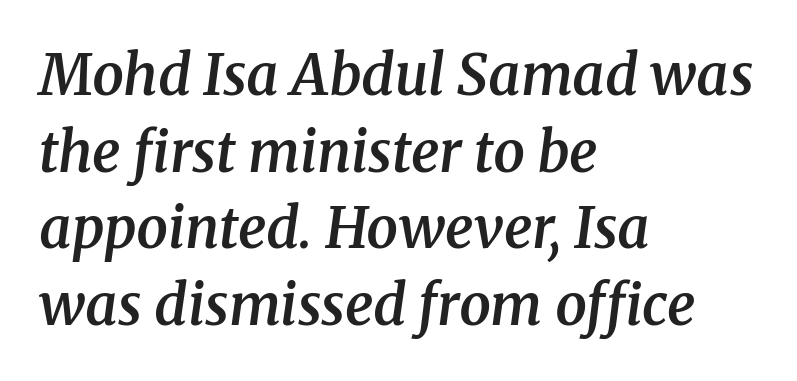
Q: Is the text bold? A: Semi-bold.
Q: Is the text italic (slanted)? A: Yes, it leans right by about 8 degrees.
Q: Is the typeface a serif or a sans-serif typeface? A: Serif.
Q: Is the text underlined? A: No.
Q: How is the paragraph aligned? A: Left-aligned.
Q: Is the spacing between letters normal or unusually wide? A: Normal.
Q: Is the spacing between lines tight, normal or loose? A: Normal.
Q: Width (condensed, normal, or wide)? A: Normal.
Q: Stroke contrast? A: Medium.
Q: x-height? A: Medium.
Q: Monospaced? A: No.
